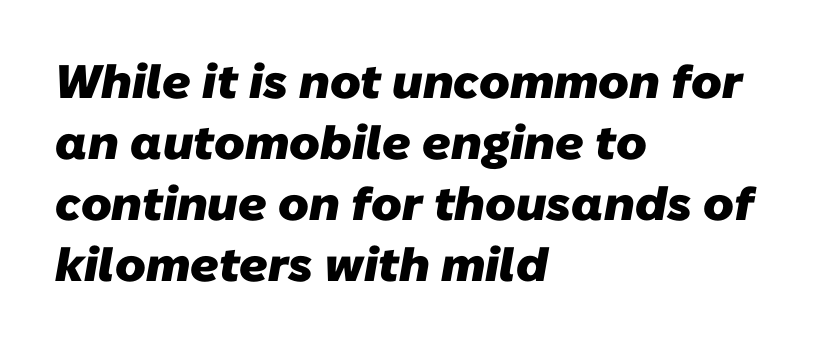
How heavy is the stroke? Heavy — this is a bold. Students, note that the glyphs here touch the page at normal intervals. These lines sit exactly where default settings would place them. Just letters on the line, the space beneath them empty. These lines are rendered in a variable-pitch font.
